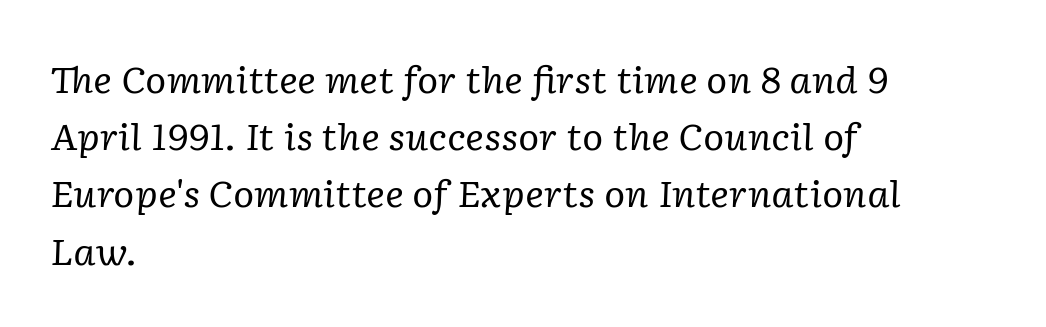
Q: Is the text bold? A: No.
Q: Is the text italic (slanted)? A: Yes, it leans right by about 2 degrees.
Q: Is the typeface a serif or a sans-serif typeface? A: Serif.
Q: Is the text underlined? A: No.
Q: How is the paragraph aligned? A: Left-aligned.
Q: Is the spacing between letters normal or unusually wide? A: Normal.
Q: Is the spacing between lines tight, normal or loose? A: Normal.
Q: Width (condensed, normal, or wide)? A: Normal.
Q: Stroke contrast? A: Low.
Q: x-height? A: Medium.
Q: Monospaced? A: No.
